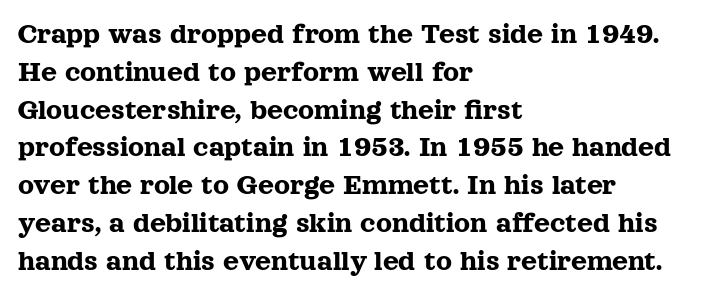
The image shows 31 px serif type, upright; set left-aligned, line spacing 1.22x, normal letter spacing, not underlined; a medium x-height.
